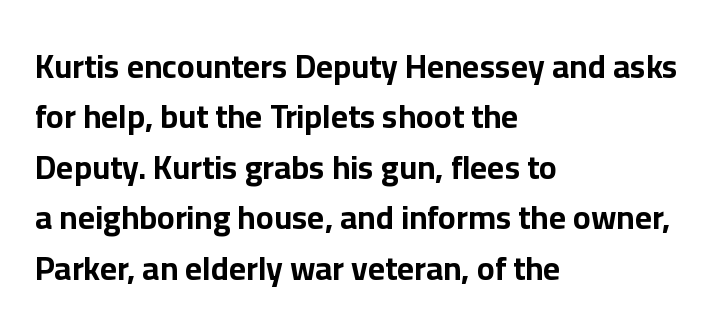
The image shows 33 px bold sans-serif type, upright; set left-aligned, normal line spacing (1.53x), normal letter spacing, not underlined; low stroke contrast and a medium x-height.
